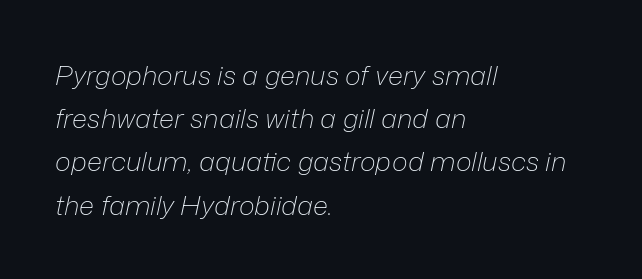
The typeface has the unassuming heft of standard copy or less. This sample keeps an unexceptional amount of space between lines. Honestly, the letter spacing is just normal — you wouldn't notice it. Teacher's note: observe the even left margin — that is flush-left alignment.
